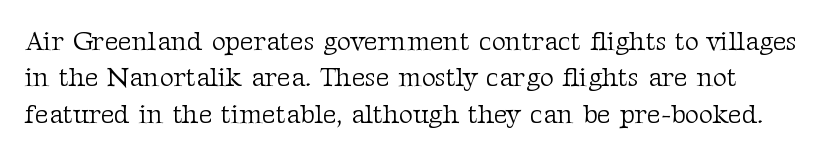
The image shows 27 px text type, upright; set normal line spacing (1.35x), normal letter spacing, not underlined.
